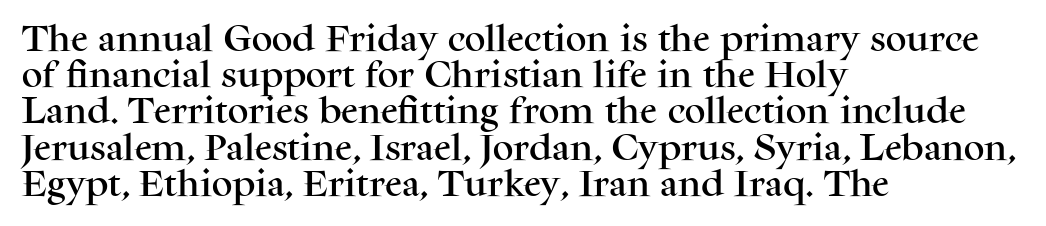
{"serif": "yes", "italic": "no", "width": "normal", "stroke_contrast": "medium", "x_height": "medium", "monospaced": "no", "underline": "no", "align": "left", "line_spacing": "normal", "line_spacing_ratio": 1.25, "letter_spacing": "normal", "letter_spacing_em": 0.0, "glyph_px": 29}
